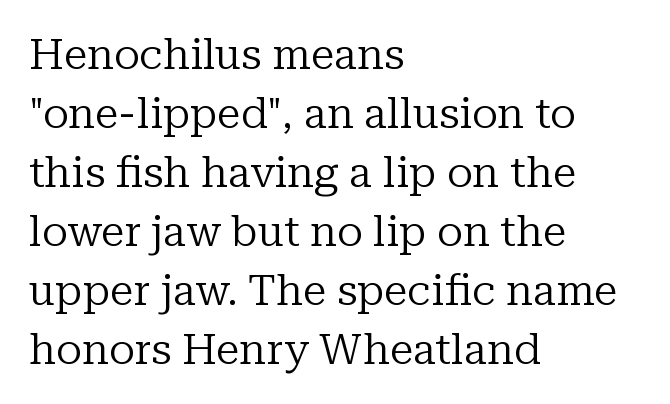
Summary of vertical rhythm: regular, with standard interline spacing. Nothing heavy about these letters — not bold at all. Vertical strokes here are truly vertical. The gap between lines stays unmarked. This rendering uses left alignment, leaving the right contour irregular.
